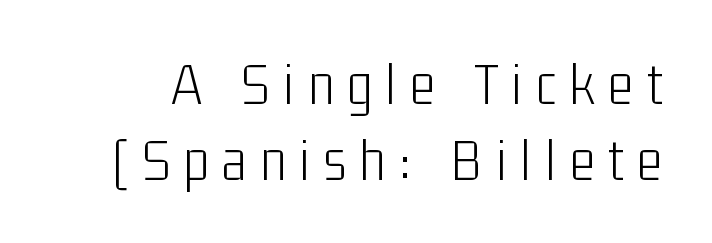
This sample has the flowing, uneven cadence of proportional lettering. A typesetter would mark this as roman, not italic. Is this a heavy cut? Hardly; it is regular or lighter. Loose tracking; the words dissolve into strings of separated letters. Regarding serifs, this sample does without them.
